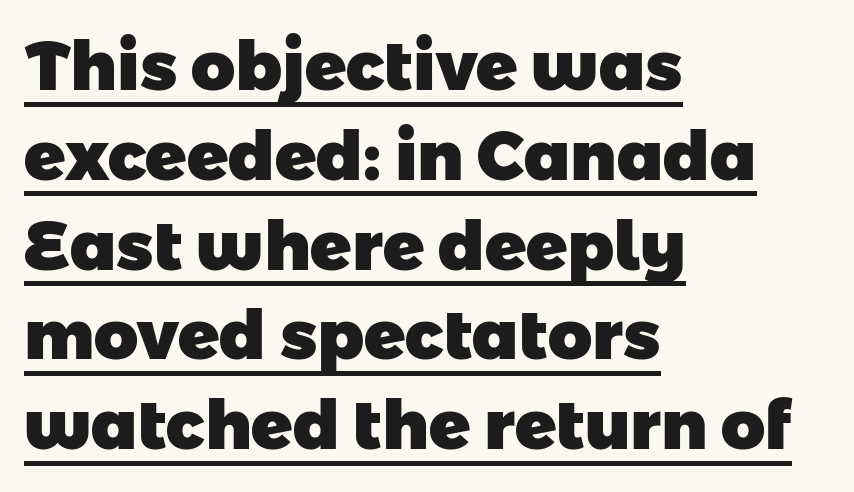
Q: Is the text bold? A: Yes.
Q: Is the typeface a serif or a sans-serif typeface? A: Sans-serif.
Q: Is the text underlined? A: Yes.
Q: How is the paragraph aligned? A: Left-aligned.
Q: Is the spacing between letters normal or unusually wide? A: Normal.
Q: Is the spacing between lines tight, normal or loose? A: Normal.
Q: Width (condensed, normal, or wide)? A: Normal.
Q: Stroke contrast? A: Low.
Q: x-height? A: Medium.
Q: Monospaced? A: No.
